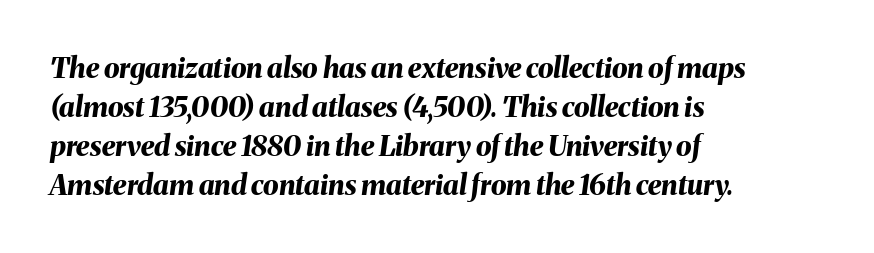
The vertical gap from one line to the next is medium. Every character sits at an angle, as italics do. The baseline area is clear. Observe the ordinary spacing: letters are neighbours, not strangers. The paragraph has a hard left edge and a soft right edge.
